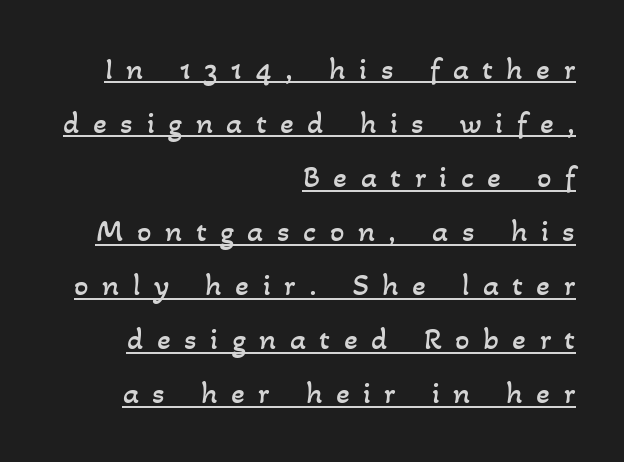
The image shows 32 px regular-weight type; set right-aligned, normal line spacing (1.69x), unusually wide letter spacing (+0.42 em), underlined; low stroke contrast and a small x-height.
